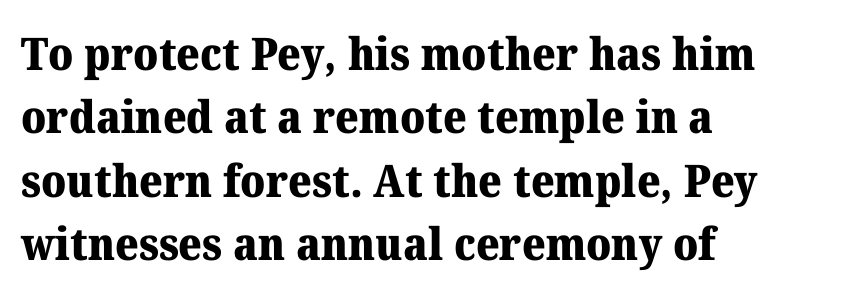
Q: Is the text bold? A: Yes.
Q: Is the text italic (slanted)? A: No, it is upright.
Q: Is the typeface a serif or a sans-serif typeface? A: Serif.
Q: Is the text underlined? A: No.
Q: How is the paragraph aligned? A: Left-aligned.
Q: Is the spacing between letters normal or unusually wide? A: Normal.
Q: Is the spacing between lines tight, normal or loose? A: Normal.
Q: Width (condensed, normal, or wide)? A: Normal.
Q: Stroke contrast? A: Medium.
Q: x-height? A: Medium.
Q: Monospaced? A: No.
